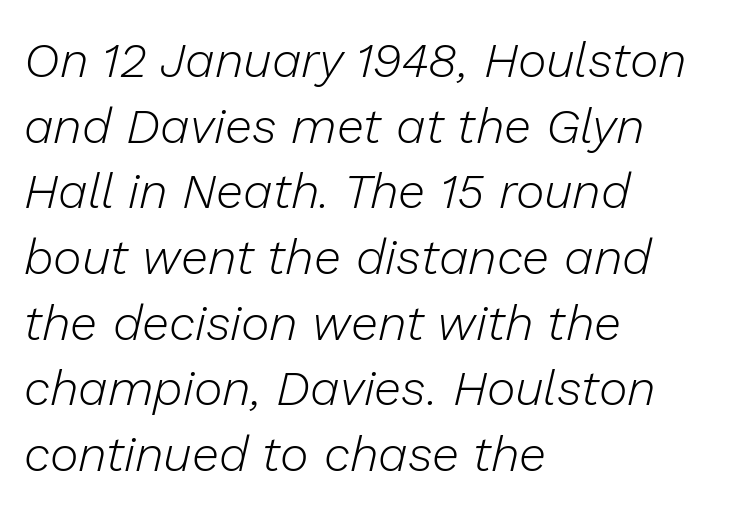
Q: Is the text bold? A: No.
Q: Is the text italic (slanted)? A: Yes, it leans right by about 13 degrees.
Q: Is the text underlined? A: No.
Q: How is the paragraph aligned? A: Left-aligned.
Q: Is the spacing between letters normal or unusually wide? A: Normal.
Q: Is the spacing between lines tight, normal or loose? A: Normal.
Q: Width (condensed, normal, or wide)? A: Normal.
Q: Stroke contrast? A: Low.
Q: x-height? A: Medium.
Q: Monospaced? A: No.
